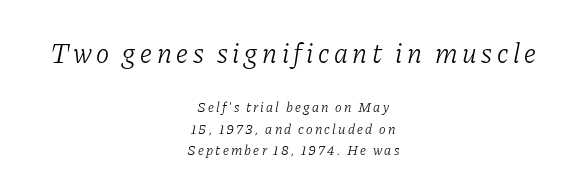
The image shows 28 px light serif type, italic (leaning right); set centered, normal line spacing (1.53x), not underlined; the first (top) block is 2.0x larger; low stroke contrast and a medium x-height.
